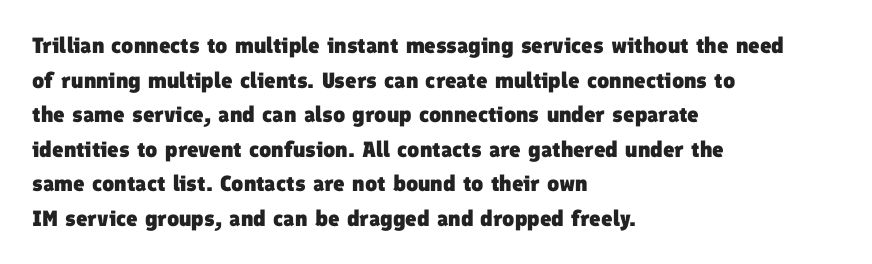
Notice how the passage keeps a crisp vertical edge on the left only. A normal amount of white space separates one row of letters from the next. These lines keep a tight, regular rhythm from letter to letter. The strip under each line holds only bare page.
